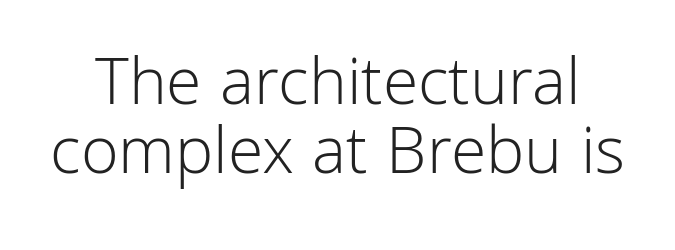
Q: Is the text bold? A: No.
Q: Is the text italic (slanted)? A: No, it is upright.
Q: Is the typeface a serif or a sans-serif typeface? A: Sans-serif.
Q: Is the text underlined? A: No.
Q: Is the spacing between letters normal or unusually wide? A: Normal.
Q: Is the spacing between lines tight, normal or loose? A: Tight.
Q: Width (condensed, normal, or wide)? A: Normal.
Q: Stroke contrast? A: Low.
Q: x-height? A: Medium.
Q: Monospaced? A: No.
